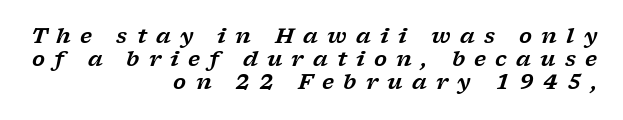
The image shows 21 px text type, italic (leaning right); set right-aligned, tight line spacing (1.09x), unusually wide letter spacing (+0.44 em), not underlined.
